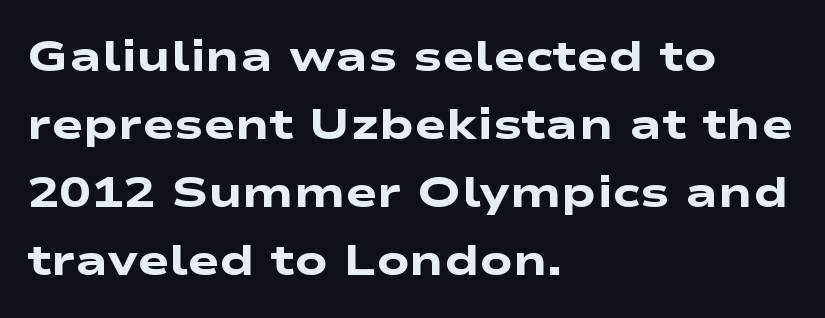
Q: Is the text bold? A: Yes.
Q: Is the typeface a serif or a sans-serif typeface? A: Sans-serif.
Q: Is the text underlined? A: No.
Q: How is the paragraph aligned? A: Left-aligned.
Q: Is the spacing between letters normal or unusually wide? A: Normal.
Q: Is the spacing between lines tight, normal or loose? A: Normal.
Q: Width (condensed, normal, or wide)? A: Wide.
Q: Stroke contrast? A: Low.
Q: x-height? A: Medium.
Q: Monospaced? A: No.
